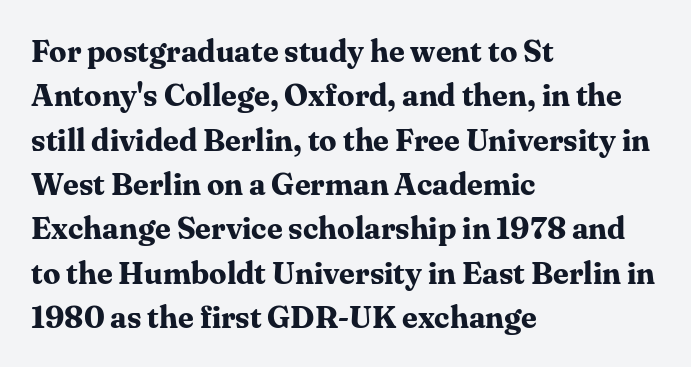
The image shows 31 px bold serif type, upright; set left-aligned, normal line spacing (1.43x), normal letter spacing, not underlined; medium stroke contrast and a medium x-height.
